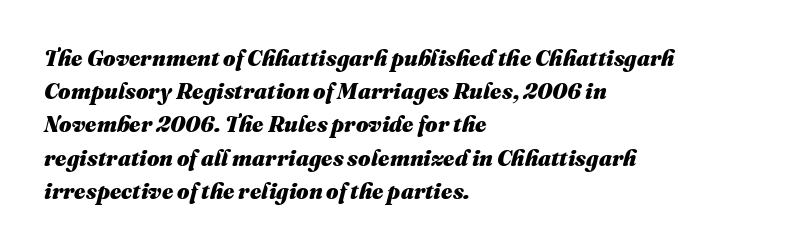
{"italic": "yes", "lean": "right", "slant_degrees": 16, "bold": "yes", "underline": "no", "align": "left", "line_spacing": "normal", "line_spacing_ratio": 1.51, "letter_spacing": "normal", "letter_spacing_em": 0.0, "glyph_px": 22}
